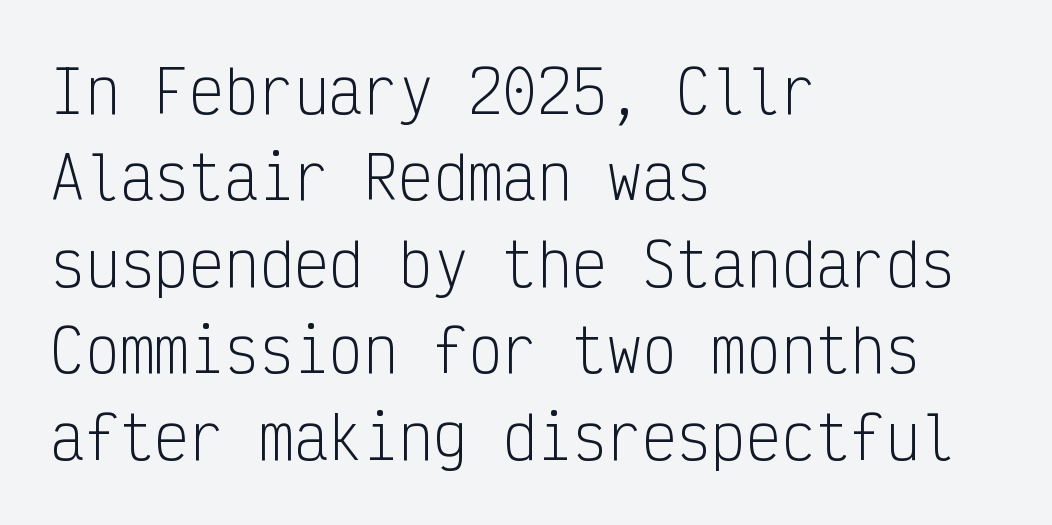
The paragraph shown leans on its left margin. Each letter, wide or thin by design, is forced into the same width here. Notice how the stems are strictly vertical — no italics here. The area under the type is left untouched.
